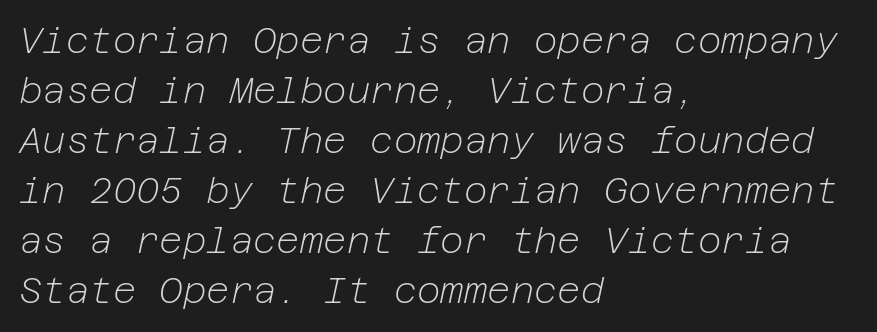
Q: Is the text bold? A: No.
Q: Is the text italic (slanted)? A: Yes, it leans right by about 12 degrees.
Q: Is the text underlined? A: No.
Q: How is the paragraph aligned? A: Left-aligned.
Q: Is the spacing between letters normal or unusually wide? A: Normal.
Q: Is the spacing between lines tight, normal or loose? A: Normal.
Q: Width (condensed, normal, or wide)? A: Normal.
Q: Stroke contrast? A: Low.
Q: x-height? A: Medium.
